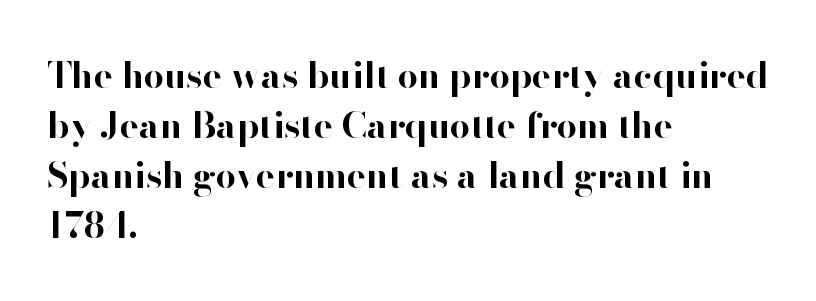
{"serif": "no", "italic": "no", "bold": "yes", "weight": "bold", "width": "normal", "stroke_contrast": "high", "x_height": "small", "monospaced": "no", "underline": "no", "align": "left", "line_spacing": "normal", "line_spacing_ratio": 1.39, "letter_spacing": "normal", "letter_spacing_em": 0.0, "glyph_px": 36}
